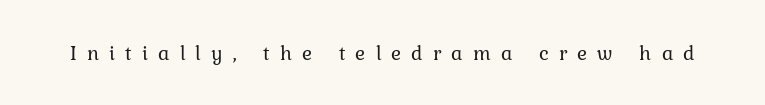
Caption: expanded tracking, letters set apart. Weight class: somewhere from thin through regular. A bare baseline throughout the passage. Designer's note — italics off, roman on.
